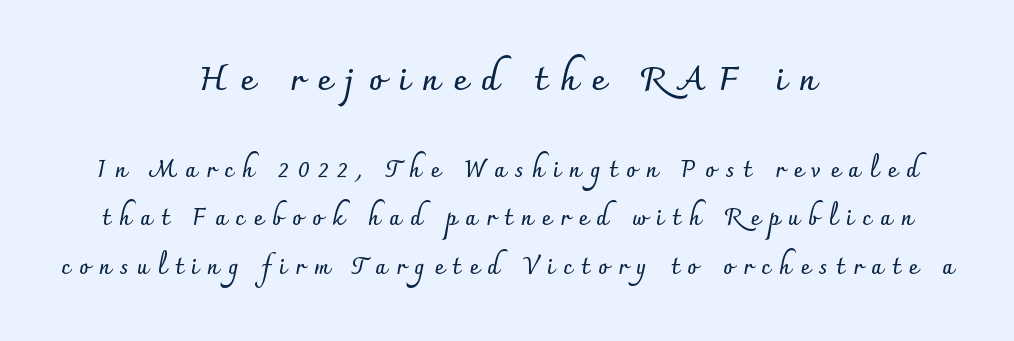
{"serif": "no", "bold": "yes", "weight": "semibold", "width": "normal", "stroke_contrast": "low", "x_height": "small", "monospaced": "no", "underline": "no", "align": "center", "line_spacing": "loose", "line_spacing_ratio": 2.22, "letter_spacing": "wide", "letter_spacing_em": 0.42, "larger_block": "first", "size_ratio": 1.5, "glyph_px": 33}
